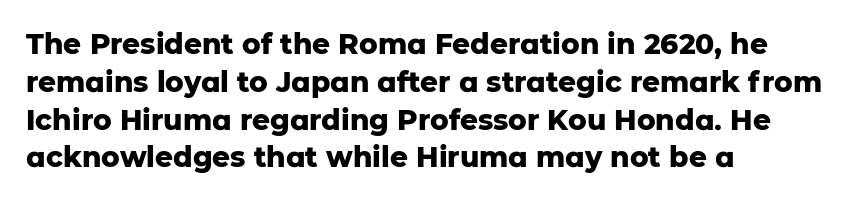
The axis of the letterforms is exactly vertical. The rows are spaced the way most documents space them. Do the characters align in a grid? No, the font is proportional. Strong, thick strokes mark this as bold type. Descenders hang freely into open space. The face used here is a sans, in the tradition of grotesques and geometrics.
